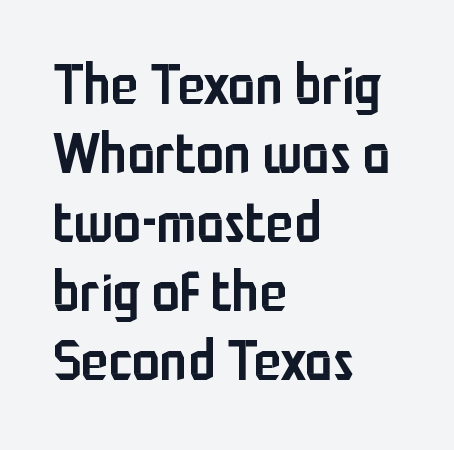
The image shows 56 px semibold, condensed sans-serif type, upright; set left-aligned, line spacing 1.23x, normal letter spacing, not underlined; low stroke contrast and a medium x-height.
